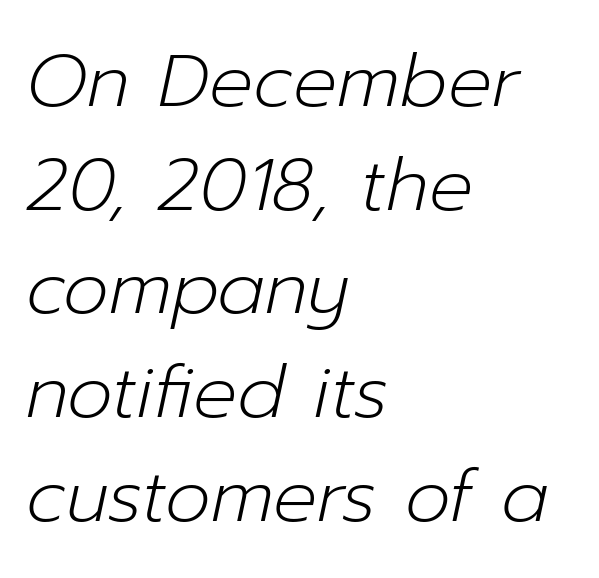
{"italic": "yes", "lean": "right", "slant_degrees": 12, "bold": "no", "weight": "light", "width": "normal", "stroke_contrast": "low", "x_height": "medium", "monospaced": "no", "underline": "no", "align": "left", "line_spacing": "normal", "line_spacing_ratio": 1.42, "letter_spacing": "normal", "letter_spacing_em": 0.0, "glyph_px": 73}
